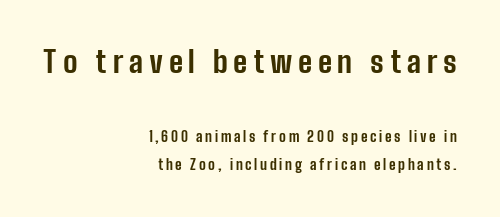
Look at the glyph heights: the upper group is clearly the bigger setting. Proportional: the letters do not fall into vertical columns. Only glyphs here, with clear space below each row. Its strokes are broad and dark, the hallmark of bold type. The glyphs in this specimen are sans serif.
